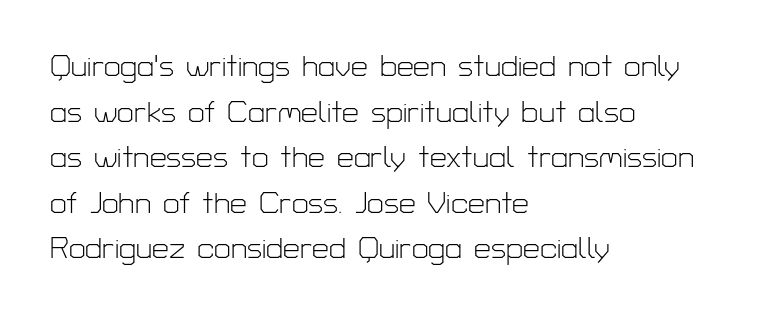
{"serif": "no", "italic": "no", "bold": "no", "weight": "light", "width": "normal", "stroke_contrast": "low", "x_height": "medium", "monospaced": "no", "underline": "no", "align": "left", "line_spacing": "normal", "line_spacing_ratio": 1.52, "letter_spacing": "normal", "letter_spacing_em": 0.0, "glyph_px": 30}
